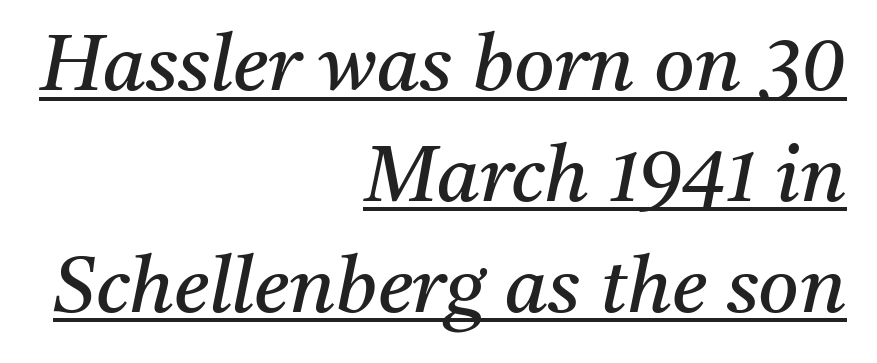
Honestly, the letter spacing is just normal — you wouldn't notice it. Think of a printed novel: that variable character pitch is what you see here. The block of text has a typical density, with ordinary space between rows. Is there an underline? Yes — a line sits under the letters.
